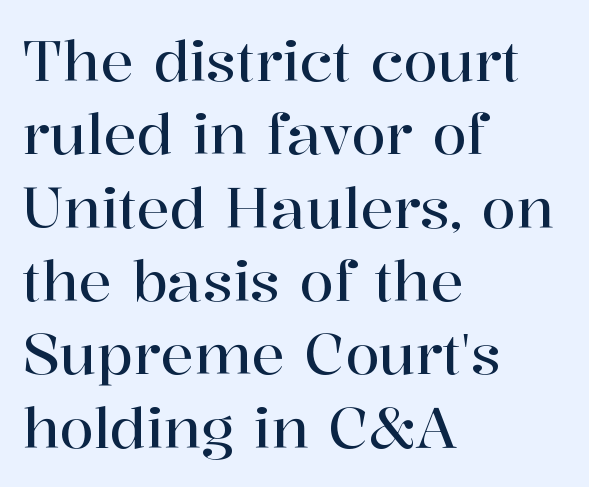
Q: Is the text italic (slanted)? A: No, it is upright.
Q: Is the typeface a serif or a sans-serif typeface? A: Serif.
Q: Is the text underlined? A: No.
Q: How is the paragraph aligned? A: Left-aligned.
Q: Is the spacing between letters normal or unusually wide? A: Normal.
Q: Is the spacing between lines tight, normal or loose? A: Normal.
Q: Width (condensed, normal, or wide)? A: Normal.
Q: Stroke contrast? A: High.
Q: x-height? A: Medium.
Q: Monospaced? A: No.
